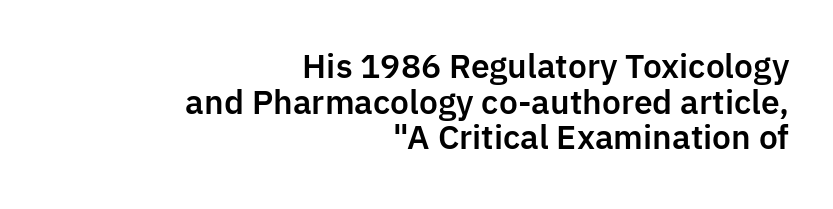
{"serif": "no", "italic": "no", "width": "normal", "stroke_contrast": "low", "x_height": "medium", "monospaced": "no", "underline": "no", "align": "right", "line_spacing": "tight", "line_spacing_ratio": 1.11, "letter_spacing": "normal", "letter_spacing_em": 0.0, "glyph_px": 32}
